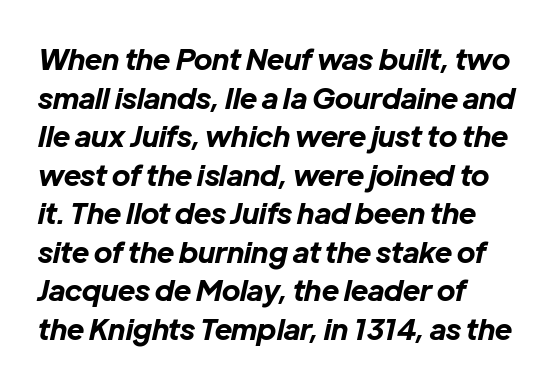
Q: Is the text bold? A: Yes.
Q: Is the text italic (slanted)? A: Yes, it leans right by about 12 degrees.
Q: Is the text underlined? A: No.
Q: How is the paragraph aligned? A: Left-aligned.
Q: Is the spacing between letters normal or unusually wide? A: Normal.
Q: Is the spacing between lines tight, normal or loose? A: Normal.
Q: Width (condensed, normal, or wide)? A: Normal.
Q: Stroke contrast? A: Low.
Q: x-height? A: Medium.
Q: Monospaced? A: No.
